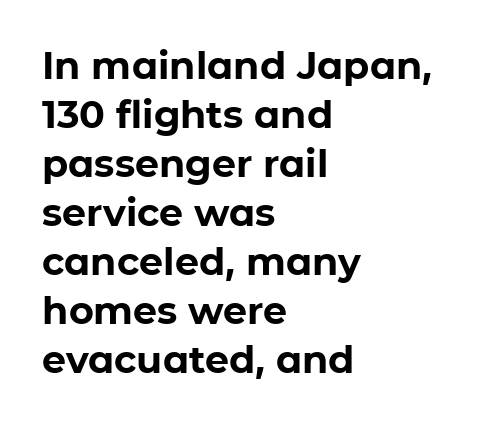
The letters stand upright; this is a roman face. These lines stack with their left ends in a neat column. Reading down the column, the eye jumps a familiar distance to each next line. A typesetter would call this proportional, since set widths differ per character.
